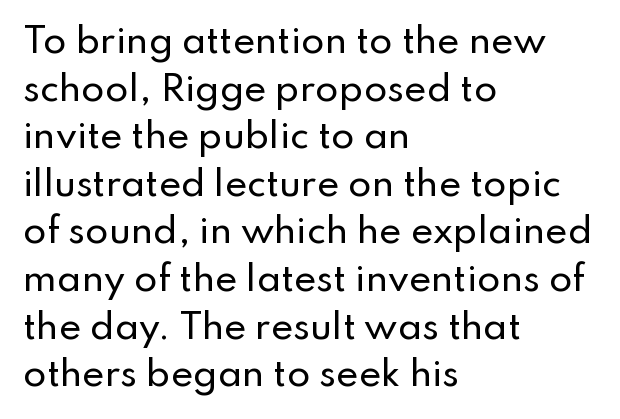
The image shows 34 px sans-serif type, upright; set left-aligned, normal line spacing (1.4x), normal letter spacing, not underlined; low stroke contrast and a small x-height.
